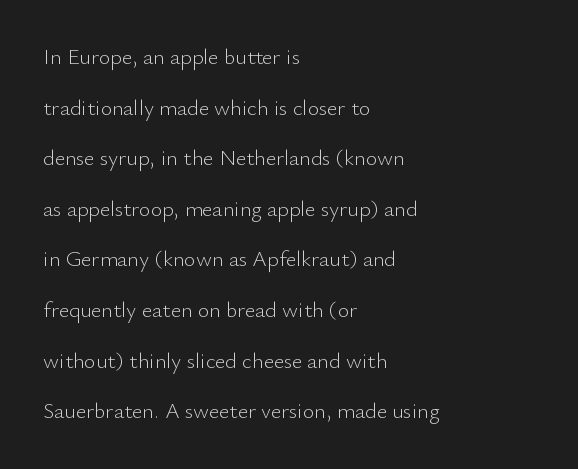
Q: Is the text bold? A: No.
Q: Is the text italic (slanted)? A: No, it is upright.
Q: Is the text underlined? A: No.
Q: How is the paragraph aligned? A: Left-aligned.
Q: Is the spacing between letters normal or unusually wide? A: Normal.
Q: Is the spacing between lines tight, normal or loose? A: Loose.
